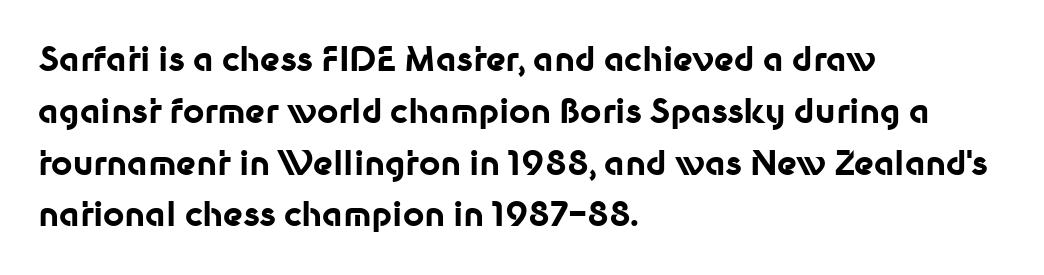
The image shows 33 px bold sans-serif type, upright; set left-aligned, normal line spacing (1.57x), normal letter spacing, not underlined; low stroke contrast and a medium x-height.
